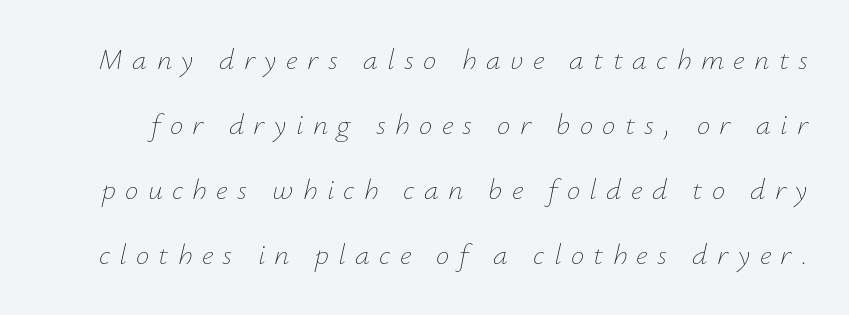
{"italic": "yes", "lean": "right", "slant_degrees": 12, "bold": "no", "weight": "thin", "width": "normal", "stroke_contrast": "low", "x_height": "small", "monospaced": "no", "underline": "no", "line_spacing": "loose", "line_spacing_ratio": 2.17, "letter_spacing": "wide", "letter_spacing_em": 0.31, "glyph_px": 30}
